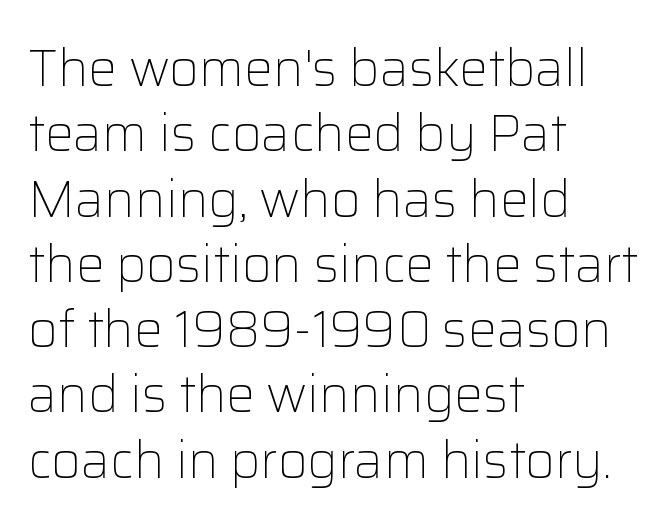
You could not count columns in this text — the font is proportionally spaced. A bare baseline throughout the passage. Think standard paragraph weight, or any step lighter than that. Tracking here is standard; glyphs follow each other at the usual distance. Rows of type keep a routine distance in the vertical direction.
